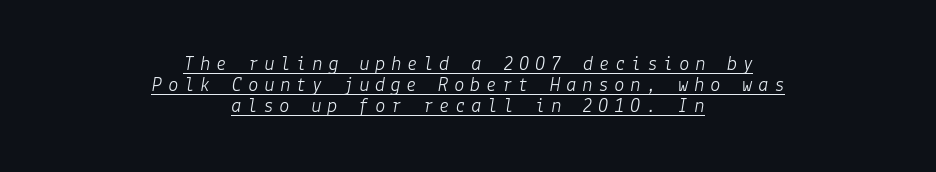
Q: Is the text bold? A: No.
Q: Is the text italic (slanted)? A: Yes, it leans right by about 9 degrees.
Q: Is the text underlined? A: Yes.
Q: How is the paragraph aligned? A: Centered.
Q: Is the spacing between letters normal or unusually wide? A: Unusually wide.
Q: Is the spacing between lines tight, normal or loose? A: Tight.
